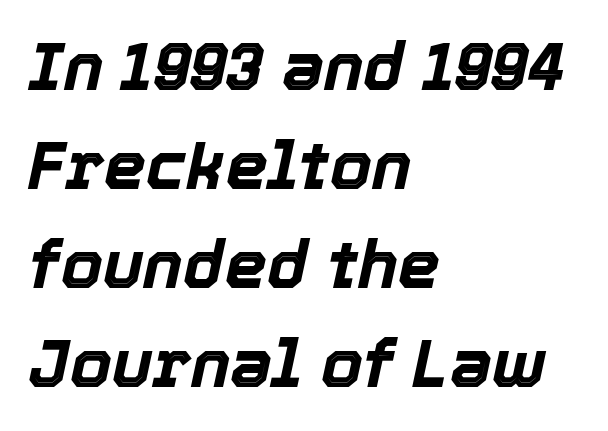
{"italic": "yes", "lean": "right", "slant_degrees": 12, "bold": "yes", "weight": "bold", "width": "normal", "x_height": "medium", "monospaced": "no", "underline": "no", "align": "left", "line_spacing": "normal", "line_spacing_ratio": 1.48, "letter_spacing": "normal", "letter_spacing_em": 0.0, "glyph_px": 67}
